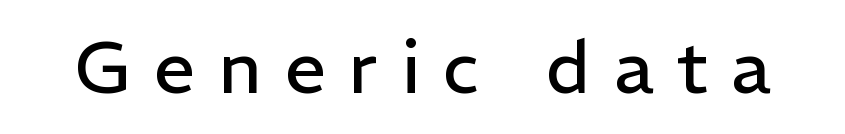
{"serif": "no", "italic": "no", "bold": "no", "weight": "regular", "width": "normal", "stroke_contrast": "low", "x_height": "medium", "monospaced": "no", "underline": "no", "letter_spacing": "wide", "letter_spacing_em": 0.32, "glyph_px": 73}
